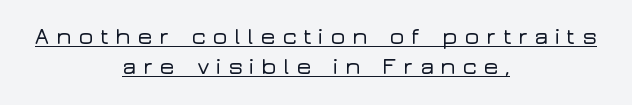
The image shows 23 px text type, upright; set centered, normal line spacing (1.31x), unusually wide letter spacing (+0.27 em), underlined.
